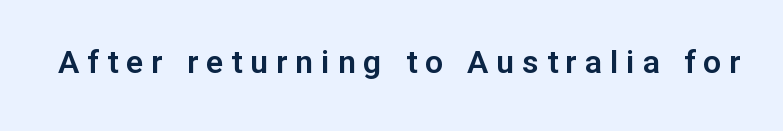
{"serif": "no", "italic": "no", "width": "normal", "stroke_contrast": "low", "x_height": "medium", "monospaced": "no", "underline": "no", "letter_spacing": "wide", "letter_spacing_em": 0.25, "glyph_px": 32}
